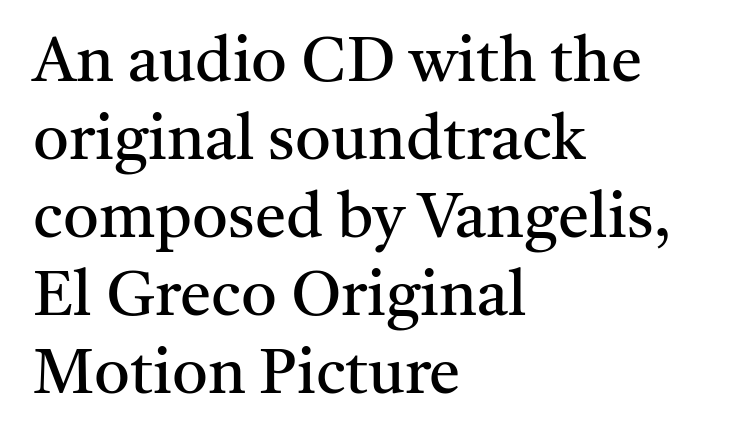
Q: Is the text bold? A: No.
Q: Is the text italic (slanted)? A: No, it is upright.
Q: Is the typeface a serif or a sans-serif typeface? A: Serif.
Q: Is the text underlined? A: No.
Q: How is the paragraph aligned? A: Left-aligned.
Q: Is the spacing between letters normal or unusually wide? A: Normal.
Q: Width (condensed, normal, or wide)? A: Normal.
Q: Stroke contrast? A: Medium.
Q: x-height? A: Medium.
Q: Monospaced? A: No.
